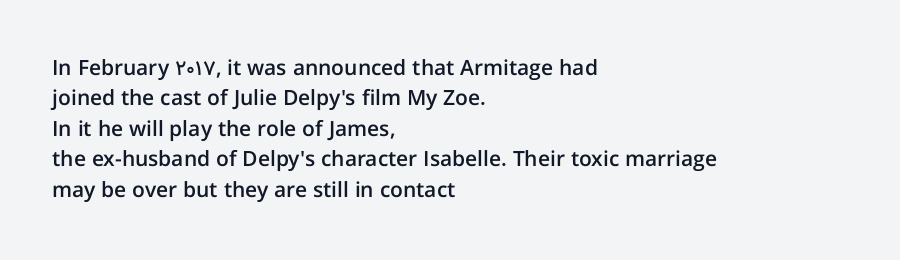
Inter-character spacing is left at the font's built-in metrics. Posture: straight, roman, zero tilt. These lines carry some extra weight — a demibold, not a full bold. The paragraph has a hard left edge and a soft right edge. Regular leading. Decoration check: the copy has no underline.
